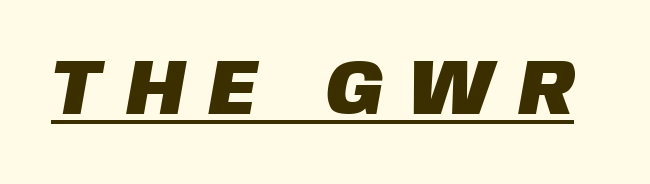
Each letter keeps its own natural width here, so spacing adapts to shape. The designer went with a sans here, leaving each stem footless. How are the letters spaced? Widely, with obvious added tracking. Is there an underline? Yes — a line sits under the letters.
